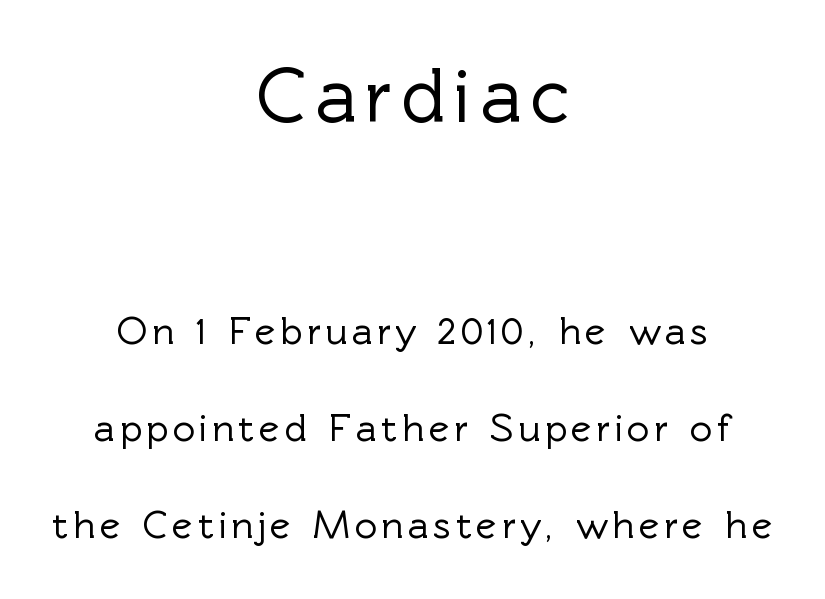
Caption: upper text group enlarged, lower text group reduced. Here the designer chose a conventional face with non-uniform glyph widths. Line spacing here is loose. The strip under each line holds only bare page. The type sits square on the baseline with zero lean.
